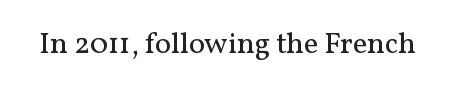
Q: Is the text bold? A: No.
Q: Is the text italic (slanted)? A: No, it is upright.
Q: Is the typeface a serif or a sans-serif typeface? A: Serif.
Q: Is the text underlined? A: No.
Q: Is the spacing between letters normal or unusually wide? A: Normal.
Q: Width (condensed, normal, or wide)? A: Normal.
Q: Stroke contrast? A: Medium.
Q: x-height? A: Medium.
Q: Monospaced? A: No.
